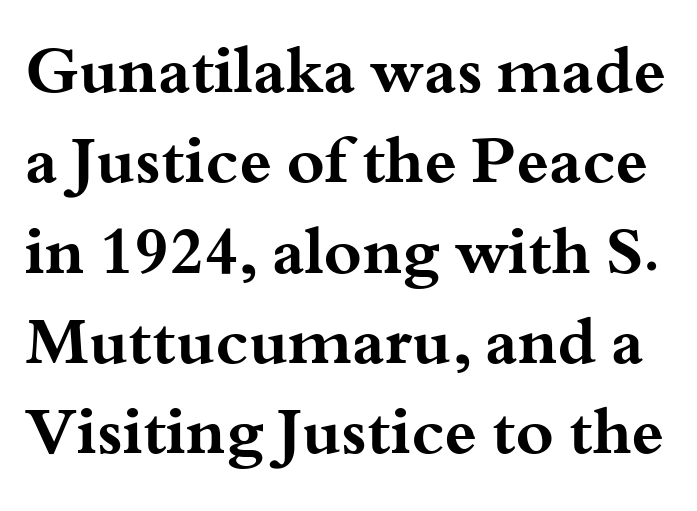
The specimen reads as upright at a glance. Caption: bold face, heavy strokes. The line-height multiplier appears to be the usual default. Looks like regular typesetting: each glyph gets only the width it needs. The foot of each line stays bare and open. A serif font was chosen for this passage.
